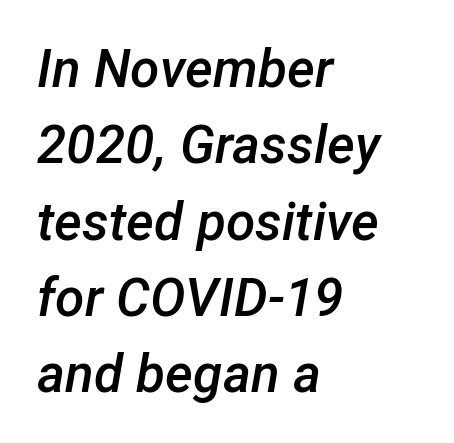
Q: Is the text bold? A: Semi-bold.
Q: Is the text italic (slanted)? A: Yes, it leans right by about 12 degrees.
Q: Is the text underlined? A: No.
Q: How is the paragraph aligned? A: Left-aligned.
Q: Is the spacing between letters normal or unusually wide? A: Normal.
Q: Is the spacing between lines tight, normal or loose? A: Normal.
Q: Width (condensed, normal, or wide)? A: Normal.
Q: Stroke contrast? A: Low.
Q: x-height? A: Medium.
Q: Monospaced? A: No.
